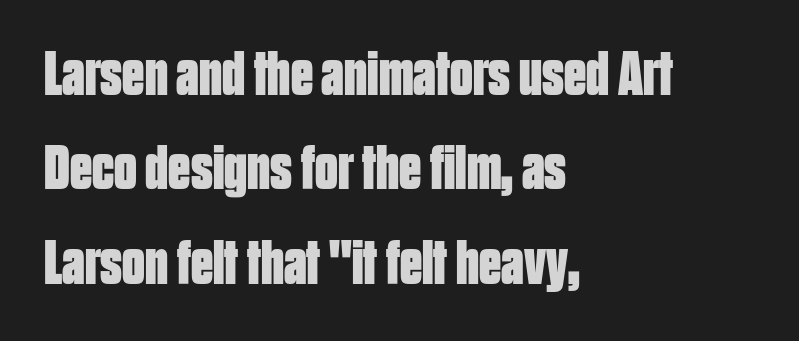
Note: no serifs on the glyphs. Here the designer chose a conventional face with non-uniform glyph widths. Regular leading. The typesetter chose a ragged-right arrangement here. These lines were composed using upright roman letters.
